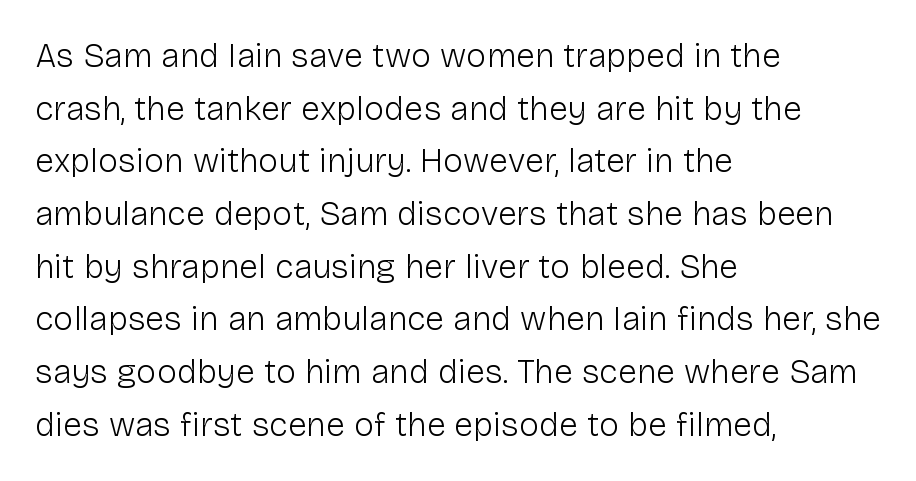
Posture: vertical. Vertical spacing — default. Unbolded letterforms with no extra heft. The paragraph has a hard left edge and a soft right edge. Is this a sans? Yes — the strokes have no serifs. Descenders are the only things crossing below the line.
